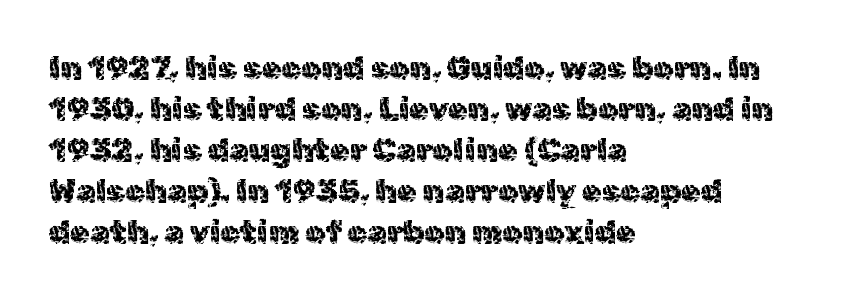
{"serif": "no", "italic": "no", "bold": "no", "weight": "regular", "width": "normal", "x_height": "medium", "monospaced": "no", "underline": "no", "align": "left", "line_spacing": "normal", "line_spacing_ratio": 1.28, "letter_spacing": "normal", "letter_spacing_em": 0.0, "glyph_px": 32}
